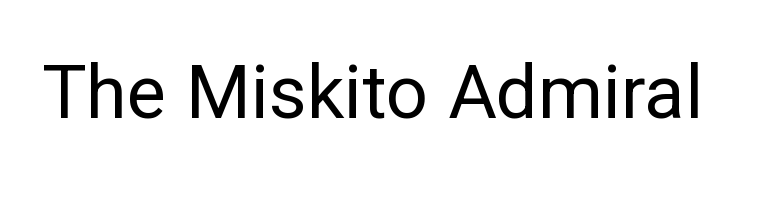
{"serif": "no", "italic": "no", "bold": "no", "weight": "regular", "width": "normal", "stroke_contrast": "low", "x_height": "medium", "monospaced": "no", "underline": "no", "letter_spacing": "normal", "letter_spacing_em": 0.0, "glyph_px": 74}
